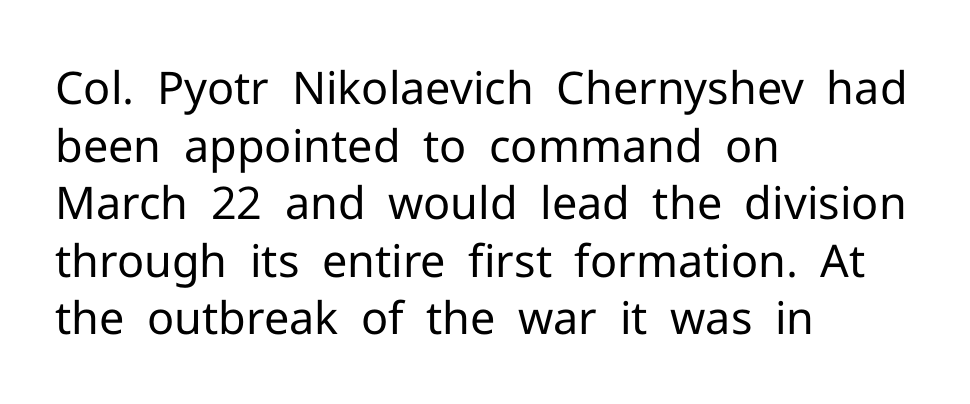
The image shows 45 px regular-weight sans-serif type, upright; set left-aligned, normal line spacing (1.28x), normal letter spacing, not underlined; low stroke contrast and a medium x-height.
